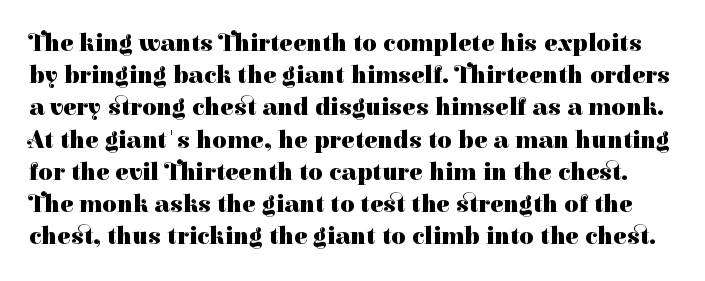
The image shows 25 px bold type, upright; set normal line spacing (1.29x), normal letter spacing, not underlined.
